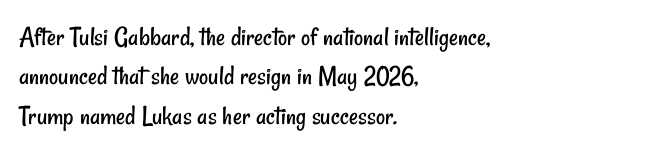
Q: Is the text bold? A: No.
Q: Is the typeface a serif or a sans-serif typeface? A: Sans-serif.
Q: Is the text underlined? A: No.
Q: How is the paragraph aligned? A: Left-aligned.
Q: Is the spacing between letters normal or unusually wide? A: Normal.
Q: Is the spacing between lines tight, normal or loose? A: Normal.
Q: Width (condensed, normal, or wide)? A: Condensed.
Q: Stroke contrast? A: Low.
Q: x-height? A: Small.
Q: Monospaced? A: No.
